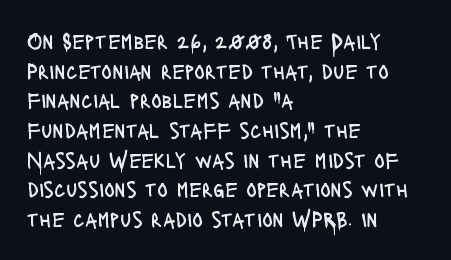
Unmarked baselines from the first word to the last. The designer left line spacing at the default. The rendering anchors every line to the left-hand side. The gaps between neighbouring characters are ordinary and unremarkable. The type sits square on the baseline with zero lean.
